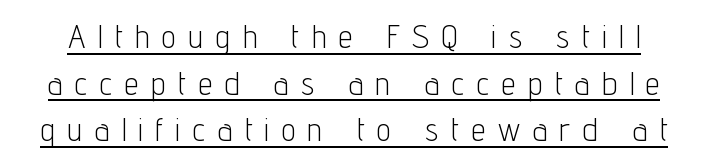
The image shows 32 px light, condensed sans-serif type, upright; set normal line spacing (1.46x), unusually wide letter spacing (+0.4 em), underlined; low stroke contrast and a medium x-height.
